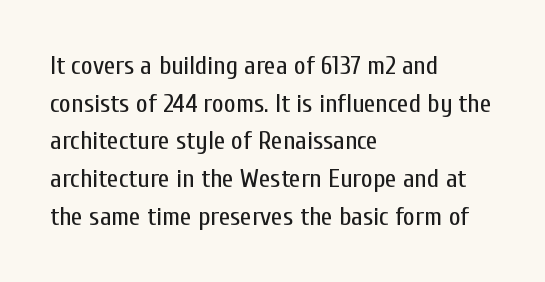
The image shows 26 px text type, upright; set left-aligned, normal line spacing (1.45x), normal letter spacing, not underlined.
